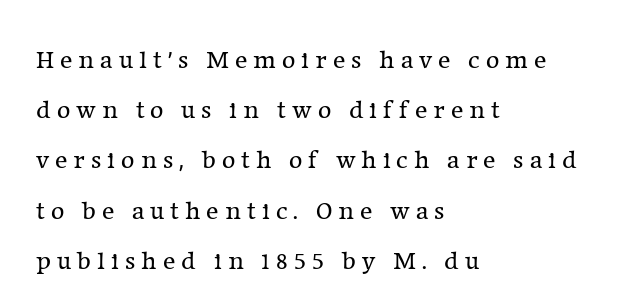
The image shows 26 px text type, upright; set left-aligned, loose line spacing (1.93x), unusually wide letter spacing (+0.23 em), not underlined.
